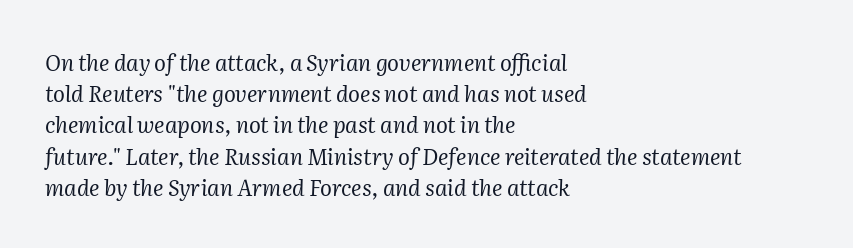
Vertical spacing — default. Observe the ordinary spacing: letters are neighbours, not strangers. There's an unmistakable incline to the writing here. Letters rest on an invisible, unmarked baseline. Leftover space on each line is placed entirely after the last word. Bold? No — there's no thickening of the strokes.
